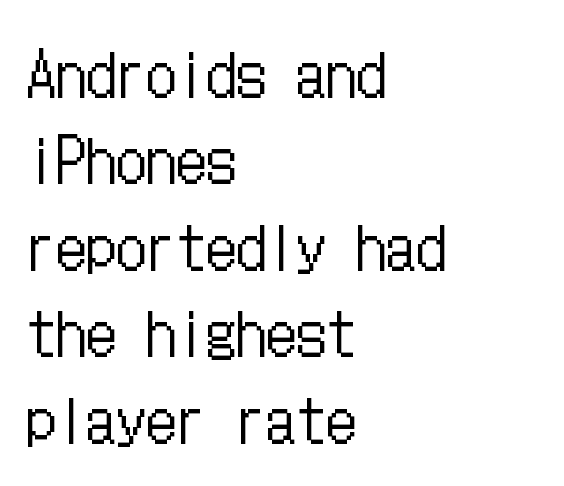
Characters remain perfectly vertical along every line. The horizontal fit of the characters is conventional and even. Unbolded letterforms with no extra heft. The paragraph shown leans on its left margin. Is there much room between lines? A standard amount, neither cramped nor airy.
